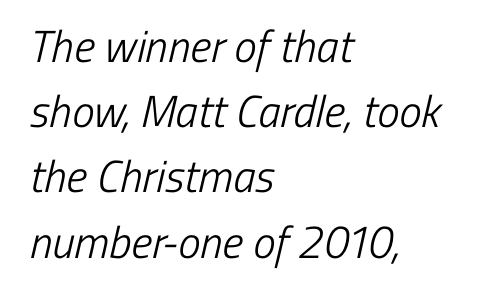
The image shows 45 px light, condensed sans-serif type; set left-aligned, normal line spacing (1.45x), normal letter spacing, not underlined; low stroke contrast and a medium x-height.
